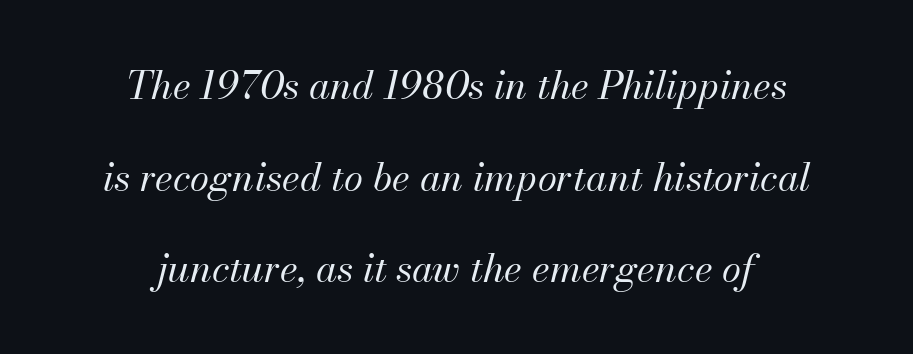
Q: Is the text bold? A: No.
Q: Is the text italic (slanted)? A: Yes, it leans right by about 13 degrees.
Q: Is the text underlined? A: No.
Q: How is the paragraph aligned? A: Centered.
Q: Is the spacing between letters normal or unusually wide? A: Normal.
Q: Is the spacing between lines tight, normal or loose? A: Loose.
Q: Width (condensed, normal, or wide)? A: Normal.
Q: Stroke contrast? A: Medium.
Q: x-height? A: Small.
Q: Monospaced? A: No.
